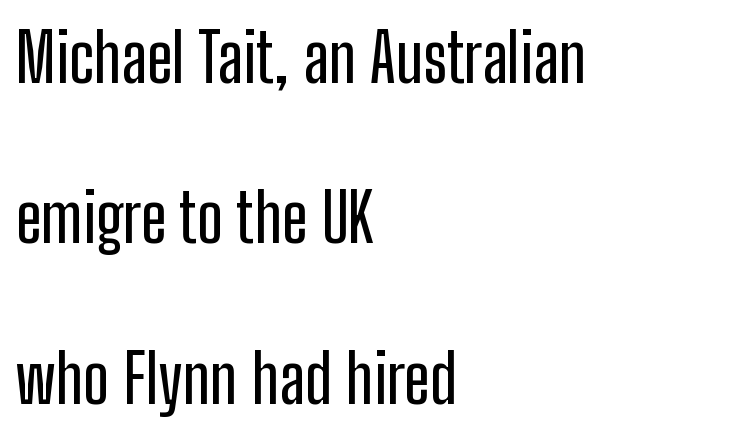
The image shows 68 px condensed sans-serif type, upright; set left-aligned, loose line spacing (2.36x), normal letter spacing, not underlined; low stroke contrast and a medium x-height.
